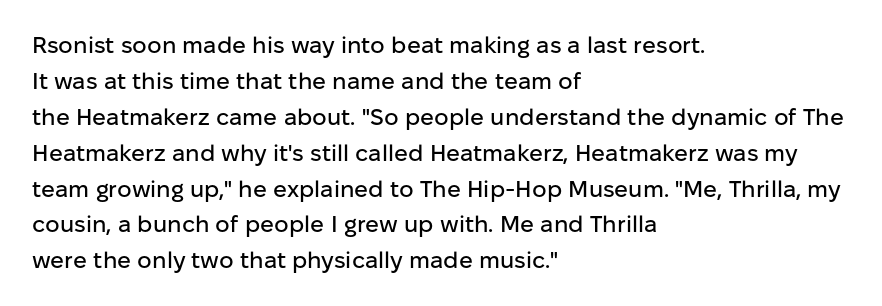
The passage shown has conventional tracking throughout. The axis of the letterforms is exactly vertical. In CSS terms this would be text-align: left. The area under the type is left untouched.
